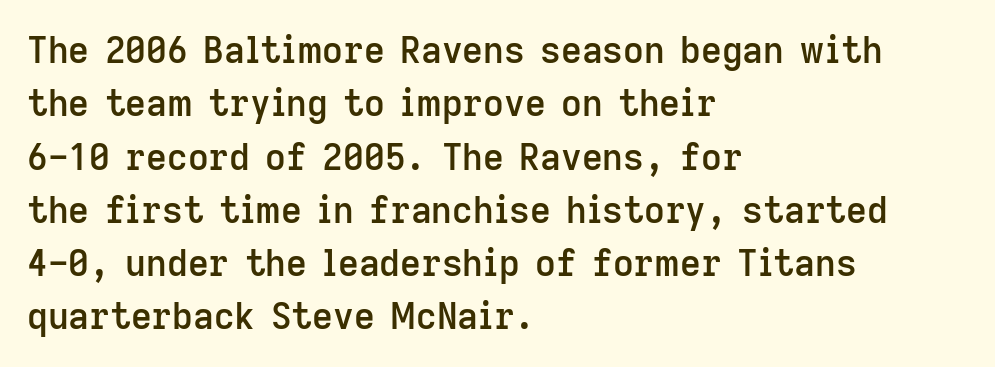
I'd describe the lettering as semibold — firm but not a full bold. If you drew a line through each stem, it would be perfectly vertical. The letters sit at their default tracking, neither squeezed nor spread. Honestly, there is no underline to notice here at all.
